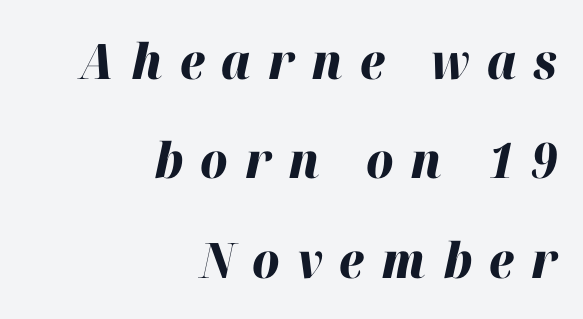
Q: Is the text bold? A: Yes.
Q: Is the text italic (slanted)? A: Yes, it leans right by about 12 degrees.
Q: Is the text underlined? A: No.
Q: How is the paragraph aligned? A: Right-aligned.
Q: Is the spacing between letters normal or unusually wide? A: Unusually wide.
Q: Is the spacing between lines tight, normal or loose? A: Loose.
Q: Width (condensed, normal, or wide)? A: Normal.
Q: Stroke contrast? A: High.
Q: x-height? A: Medium.
Q: Monospaced? A: No.
